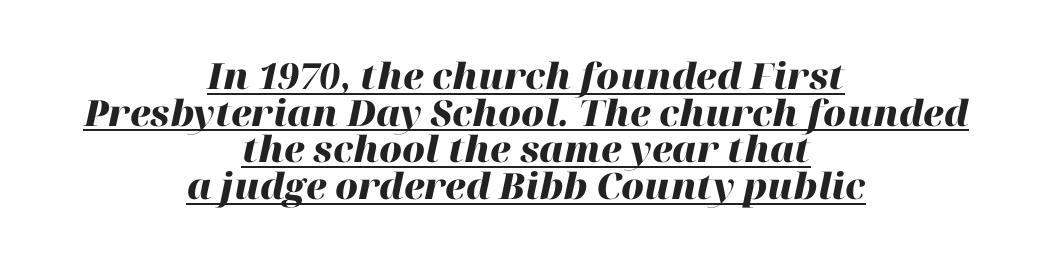
Think of a printed novel: that variable character pitch is what you see here. These lines were composed using italics. Heavy, bold letterforms. Each word holds together tightly as a unit, with standard inter-letter gaps.
